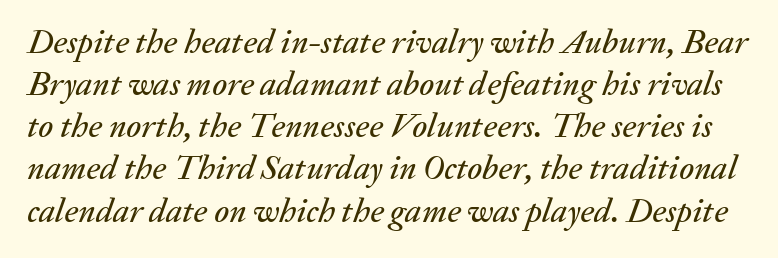
The letters are slanted; this is an italic face. Inter-character spacing is left at the font's built-in metrics. Any mark beneath the type? The region is blank. Proportional: the letters do not fall into vertical columns.
